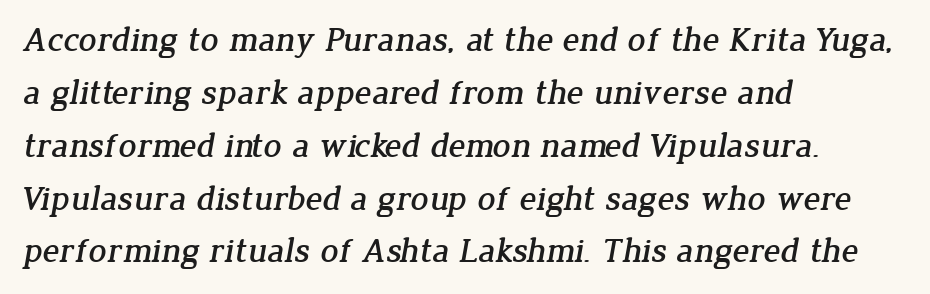
{"serif": "yes", "width": "normal", "stroke_contrast": "low", "x_height": "medium", "monospaced": "no", "underline": "no", "align": "left", "line_spacing": "normal", "line_spacing_ratio": 1.51, "letter_spacing": "normal", "letter_spacing_em": 0.0, "glyph_px": 35}
